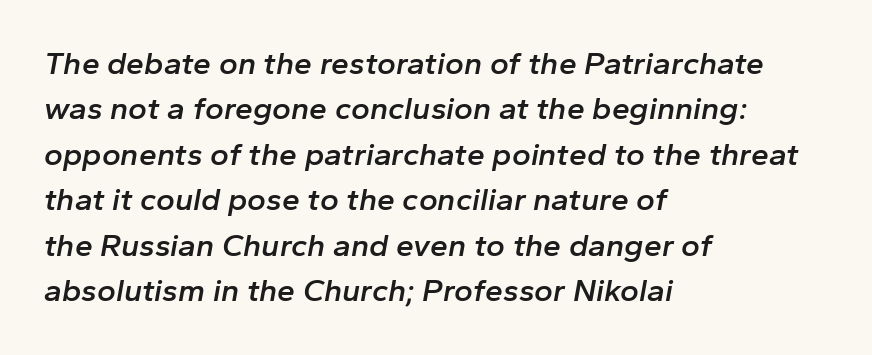
All the whitespace from short lines collects on the right. You can tell it's italic because the verticals aren't actually vertical. Is there much room between lines? A standard amount, neither cramped nor airy. The space directly below the letters is spotless. These words are printed semibold, heavier than regular yet not bold. The letterforms sit shoulder to shoulder at normal distance.
